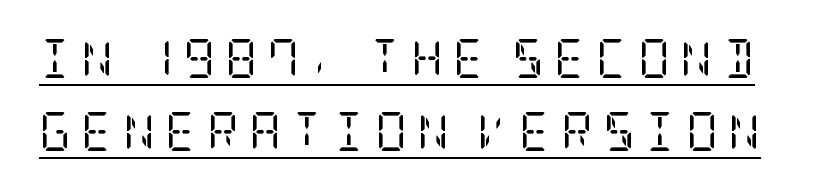
Does a line run under the words? Yes, clearly. Weight class: somewhere from thin through regular. Letter spacing: wide. Posture: vertical. The type family on display is of the serif kind.
